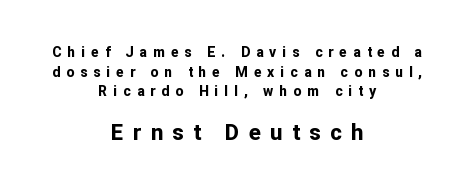
Q: Is the text bold? A: Yes.
Q: Is the text italic (slanted)? A: No, it is upright.
Q: Is the text underlined? A: No.
Q: How is the paragraph aligned? A: Centered.
Q: Is the spacing between letters normal or unusually wide? A: Unusually wide.
Q: Is the spacing between lines tight, normal or loose? A: Normal.
Q: Which block of text is set in a larger size, the first (top) or the second (bottom)? A: The second (bottom) one.
